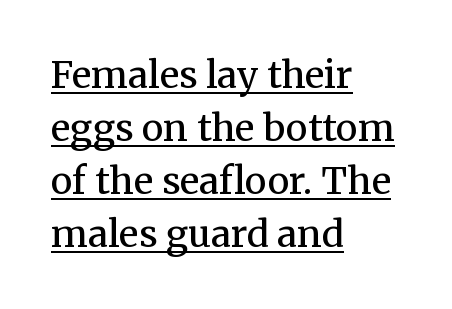
The image shows 37 px regular-weight serif type, upright; set left-aligned, normal line spacing (1.43x), normal letter spacing, underlined; medium stroke contrast and a medium x-height.
